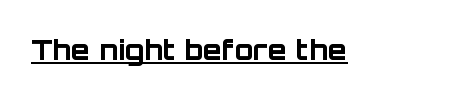
The image shows 28 px bold sans-serif type, upright; set normal letter spacing, underlined; low stroke contrast and a large x-height.
